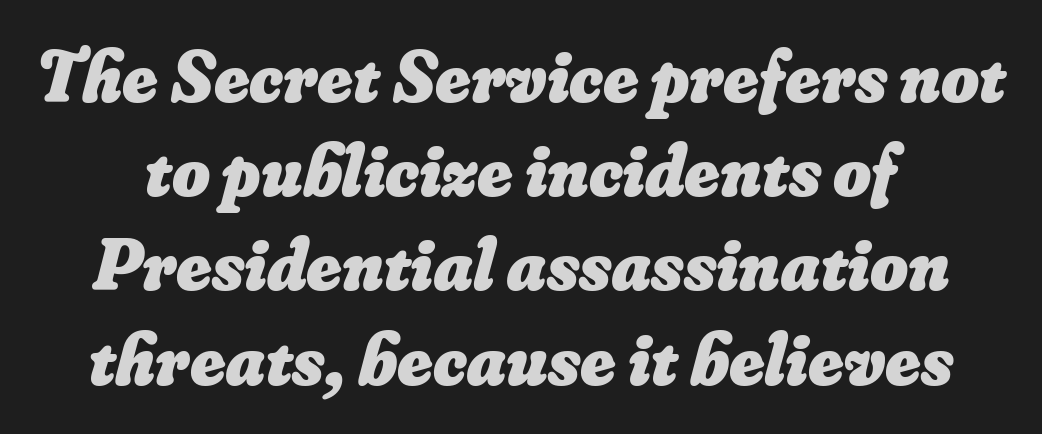
Note the varied advance widths — an 'i' is clearly narrower than an 'm'. Short note: letters normally spaced. If you measured baseline to baseline, you'd find a middling distance. Each glyph is drawn with heavy, bold strokes.
